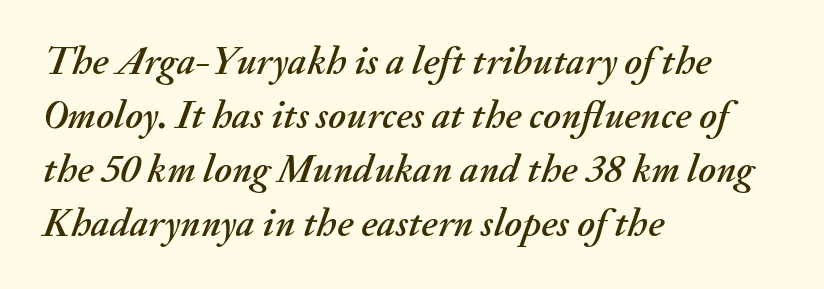
{"italic": "yes", "lean": "right", "slant_degrees": 20, "width": "normal", "stroke_contrast": "medium", "x_height": "small", "monospaced": "no", "underline": "no", "align": "left", "line_spacing": "normal", "line_spacing_ratio": 1.35, "letter_spacing": "normal", "letter_spacing_em": 0.0, "glyph_px": 40}
